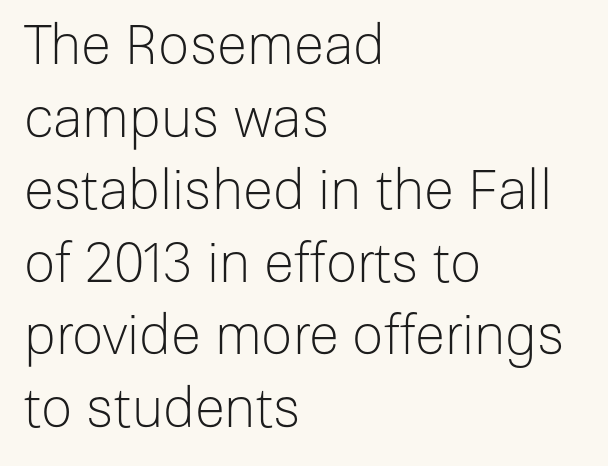
{"serif": "no", "italic": "no", "bold": "no", "weight": "light", "width": "normal", "stroke_contrast": "low", "x_height": "medium", "monospaced": "no", "underline": "no", "align": "left", "line_spacing": "normal", "line_spacing_ratio": 1.32, "letter_spacing": "normal", "letter_spacing_em": 0.0, "glyph_px": 55}
